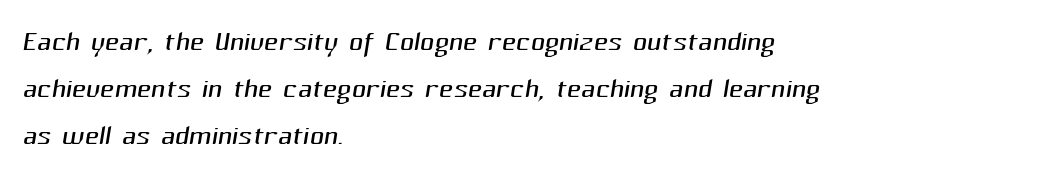
The image shows 39 px light sans-serif type; set left-aligned, line spacing 1.21x, normal letter spacing, not underlined; medium stroke contrast and a medium x-height.
